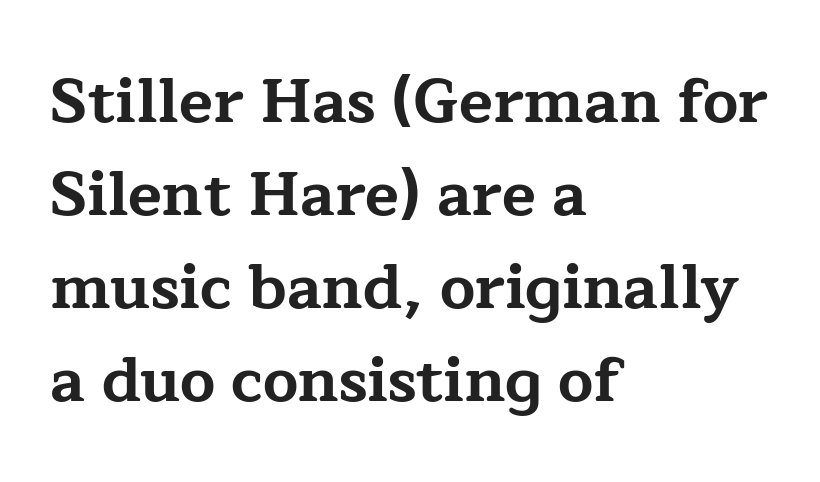
Compared with an ordinary text face, these strokes are far heavier — a full bold. Serifs: yes, visible at the terminals of the letterforms. Nobody touched the tracking dial on this one. Has an underline been added? It has not.
